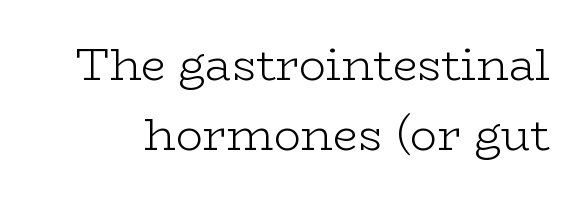
The image shows 45 px light, wide serif type, upright; set normal line spacing (1.55x), normal letter spacing, not underlined; low stroke contrast and a medium x-height.
